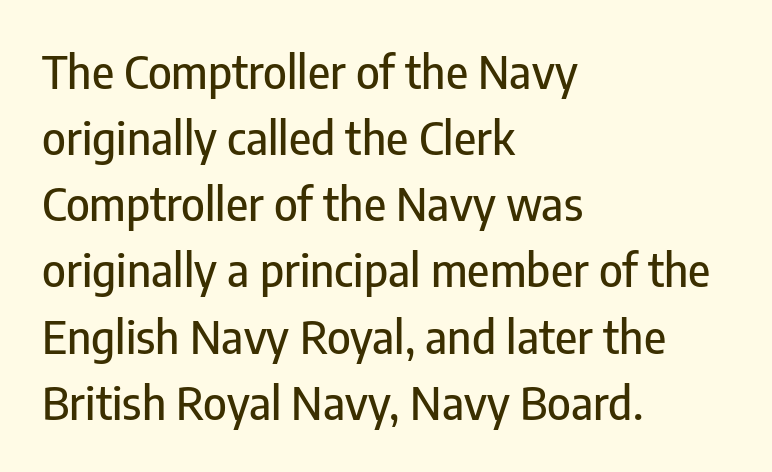
Q: Is the text italic (slanted)? A: No, it is upright.
Q: Is the typeface a serif or a sans-serif typeface? A: Sans-serif.
Q: Is the text underlined? A: No.
Q: How is the paragraph aligned? A: Left-aligned.
Q: Is the spacing between letters normal or unusually wide? A: Normal.
Q: Is the spacing between lines tight, normal or loose? A: Normal.
Q: Width (condensed, normal, or wide)? A: Condensed.
Q: Stroke contrast? A: Low.
Q: x-height? A: Medium.
Q: Monospaced? A: No.
